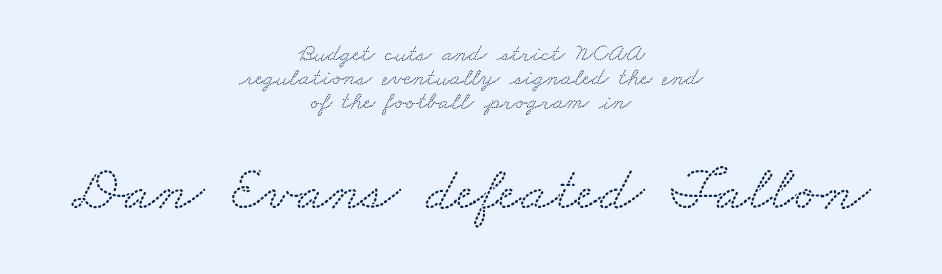
The image shows 63 px wide serif type; set centered, tight line spacing (0.97x), normal letter spacing, not underlined; the second (bottom) block is 2.52x larger; low stroke contrast and a small x-height.
